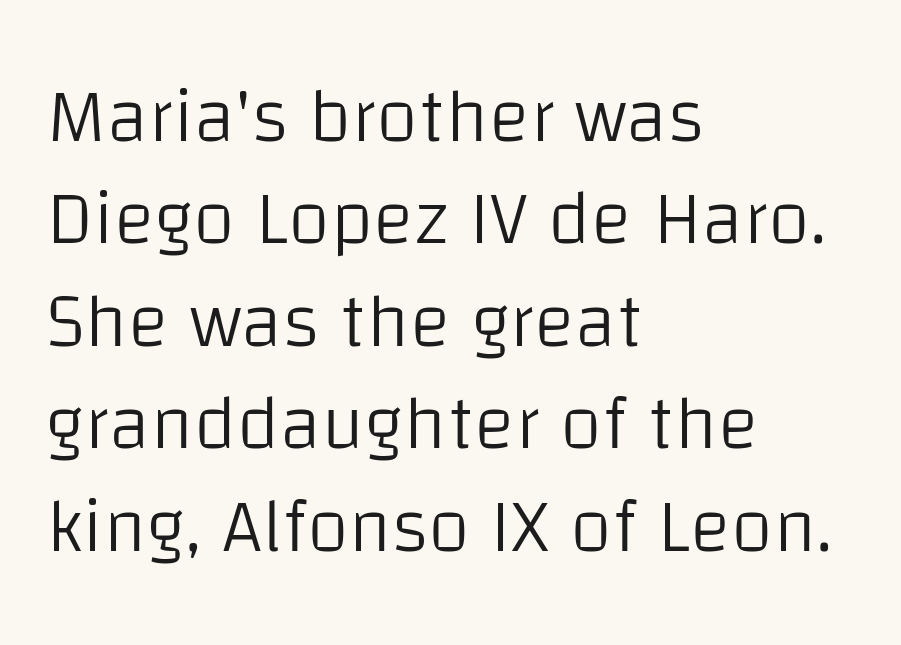
{"serif": "no", "italic": "no", "bold": "no", "weight": "light", "width": "normal", "stroke_contrast": "low", "x_height": "large", "monospaced": "no", "underline": "no", "align": "left", "line_spacing": "normal", "line_spacing_ratio": 1.33, "letter_spacing": "normal", "letter_spacing_em": 0.0, "glyph_px": 77}
